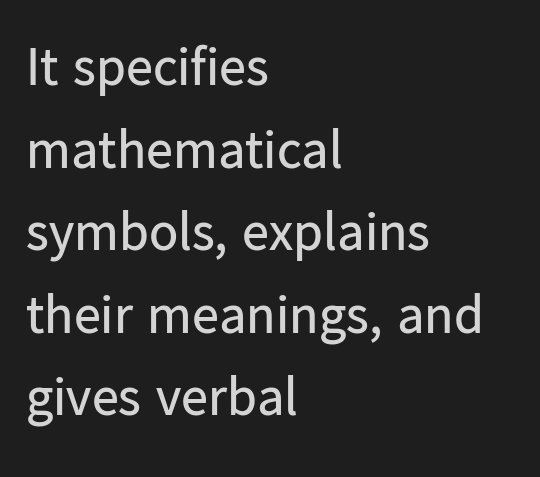
{"serif": "no", "italic": "no", "bold": "no", "weight": "regular", "width": "normal", "stroke_contrast": "low", "x_height": "medium", "monospaced": "no", "underline": "no", "align": "left", "line_spacing": "normal", "line_spacing_ratio": 1.53, "letter_spacing": "normal", "letter_spacing_em": 0.0, "glyph_px": 54}
